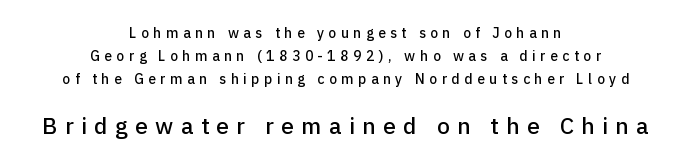
Does the lettering tilt? It doesn't — this is upright. A normal amount of white space separates one row of letters from the next. Larger block? The one below; the one above is distinctly smaller. The strip under each line holds only bare page.
